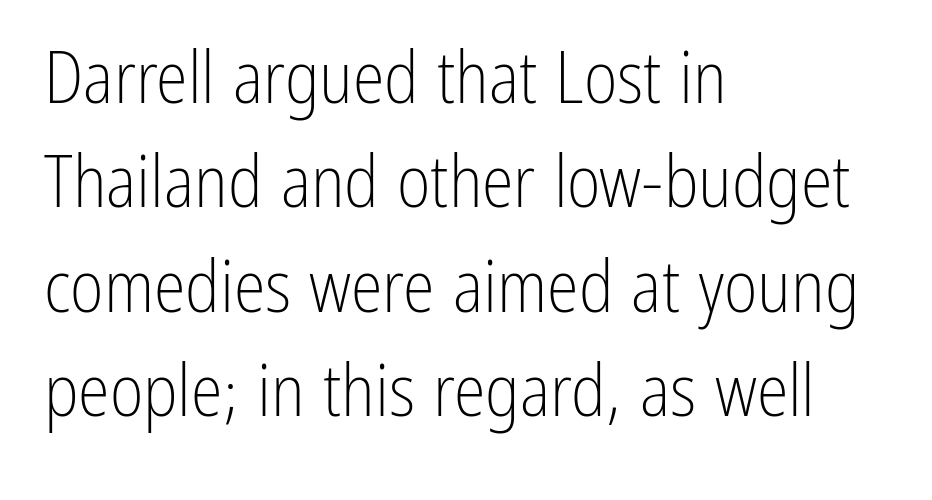
{"serif": "no", "italic": "no", "bold": "no", "weight": "light", "width": "condensed", "stroke_contrast": "low", "x_height": "medium", "monospaced": "no", "underline": "no", "align": "left", "line_spacing": "normal", "line_spacing_ratio": 1.45, "letter_spacing": "normal", "letter_spacing_em": 0.0, "glyph_px": 72}
